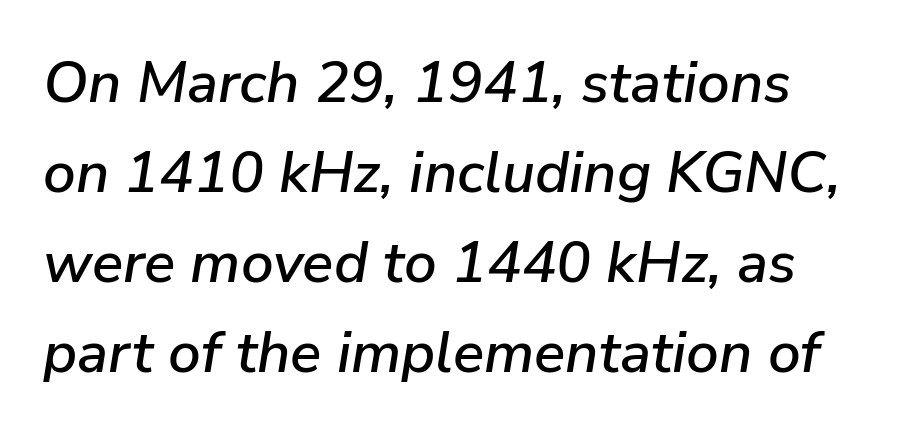
The image shows 58 px text type, italic (leaning right); set normal line spacing (1.55x), normal letter spacing, not underlined; low stroke contrast and a medium x-height.
